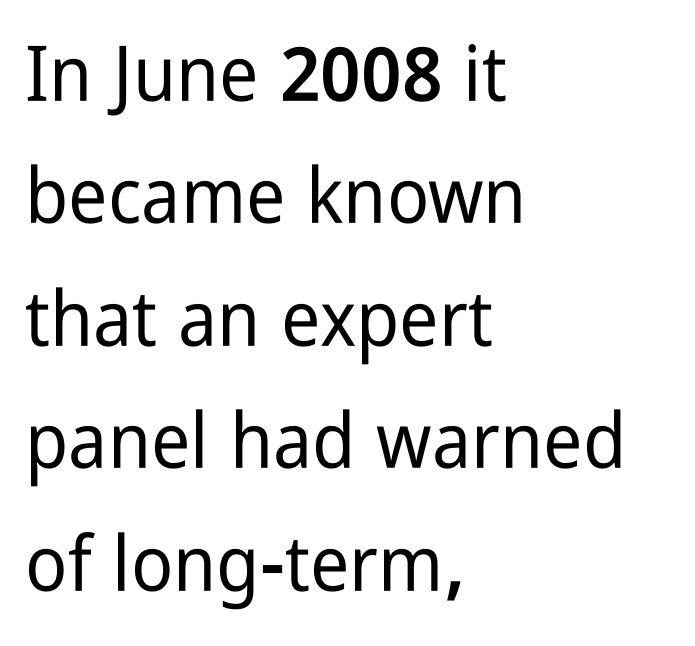
The image shows 77 px condensed sans-serif type, upright; set left-aligned, normal line spacing (1.59x), normal letter spacing, not underlined; low stroke contrast and a medium x-height.
